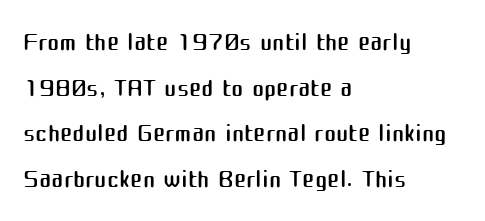
The image shows 37 px regular-weight sans-serif type, upright; set left-aligned, line spacing 1.23x, normal letter spacing, not underlined; medium stroke contrast and a medium x-height.
